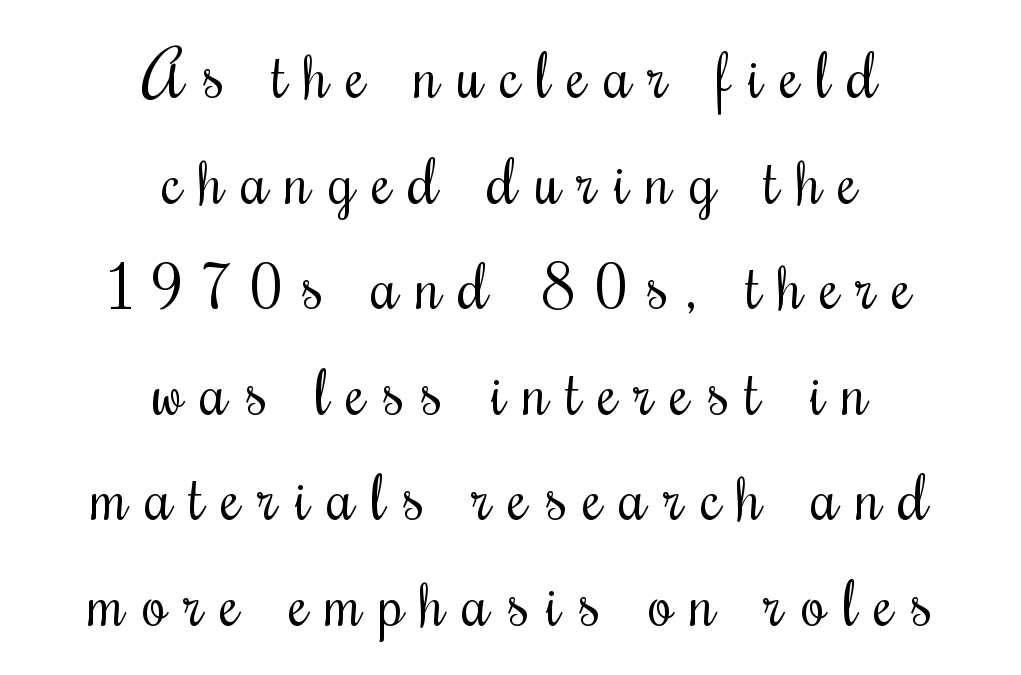
Q: Is the text bold? A: No.
Q: Is the text italic (slanted)? A: Yes.
Q: Is the typeface a serif or a sans-serif typeface? A: Serif.
Q: Is the text underlined? A: No.
Q: How is the paragraph aligned? A: Centered.
Q: Is the spacing between letters normal or unusually wide? A: Unusually wide.
Q: Is the spacing between lines tight, normal or loose? A: Normal.
Q: Width (condensed, normal, or wide)? A: Condensed.
Q: Stroke contrast? A: Medium.
Q: x-height? A: Small.
Q: Monospaced? A: No.
